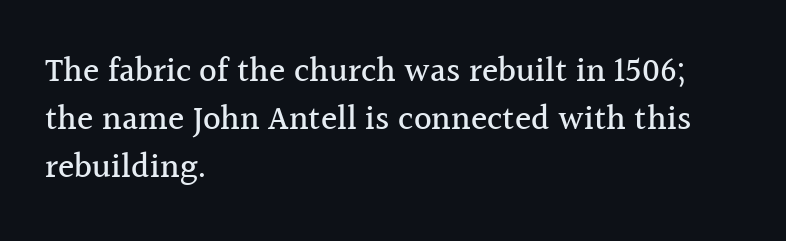
Decoration check: the copy has no underline. Letterform terminals end in serifs throughout the passage. Regarding leading, the lines here are spaced in the standard way. You could not count columns in this text — the font is proportionally spaced. Does the copy run flush right? No — it runs flush left. Honestly, the letter spacing is just normal — you wouldn't notice it.
